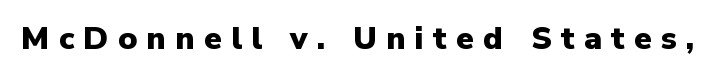
Q: Is the text bold? A: Yes.
Q: Is the text italic (slanted)? A: No, it is upright.
Q: Is the typeface a serif or a sans-serif typeface? A: Sans-serif.
Q: Is the text underlined? A: No.
Q: Is the spacing between letters normal or unusually wide? A: Unusually wide.
Q: Width (condensed, normal, or wide)? A: Normal.
Q: Stroke contrast? A: Low.
Q: x-height? A: Medium.
Q: Monospaced? A: No.
